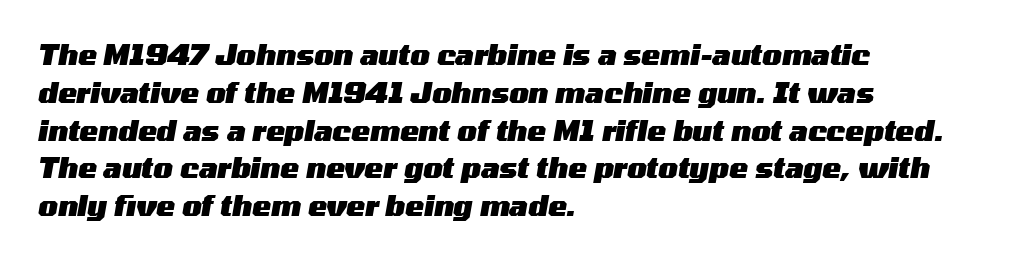
Q: Is the text bold? A: Yes.
Q: Is the text italic (slanted)? A: Yes, it leans right by about 10 degrees.
Q: Is the text underlined? A: No.
Q: How is the paragraph aligned? A: Left-aligned.
Q: Is the spacing between letters normal or unusually wide? A: Normal.
Q: Is the spacing between lines tight, normal or loose? A: Normal.
Q: Width (condensed, normal, or wide)? A: Wide.
Q: Stroke contrast? A: Medium.
Q: x-height? A: Medium.
Q: Monospaced? A: No.
